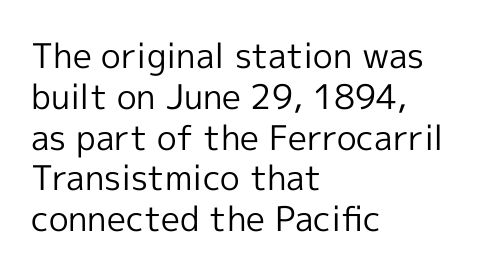
Q: Is the text bold? A: No.
Q: Is the text italic (slanted)? A: No, it is upright.
Q: Is the typeface a serif or a sans-serif typeface? A: Sans-serif.
Q: Is the text underlined? A: No.
Q: How is the paragraph aligned? A: Left-aligned.
Q: Is the spacing between letters normal or unusually wide? A: Normal.
Q: Width (condensed, normal, or wide)? A: Normal.
Q: x-height? A: Medium.
Q: Monospaced? A: No.
